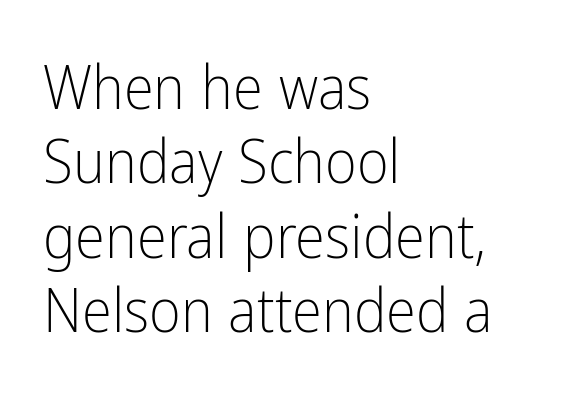
Teacher's note: observe the even left margin — that is flush-left alignment. Each letter's strokes conclude bluntly, with no projecting serifs. Between one letter and the next there's only the usual sliver of space. Do the characters align in a grid? No, the font is proportional. The typesetting does not lean heavy: it is not bold. Unmarked baselines from the first word to the last.
